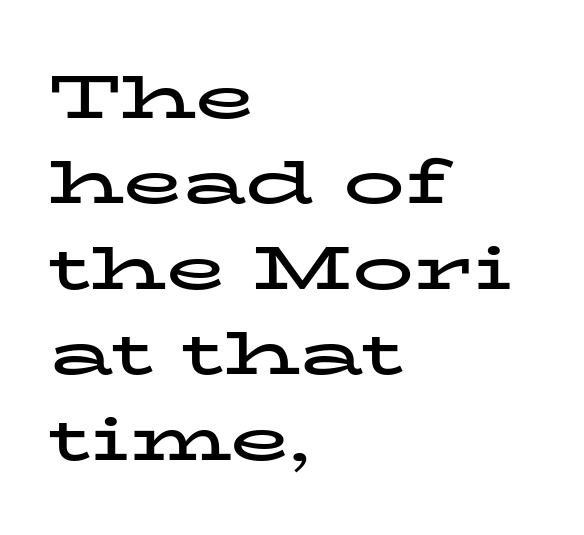
The image shows 61 px bold, wide serif type, upright; set left-aligned, normal line spacing (1.4x), normal letter spacing, not underlined; low stroke contrast and a medium x-height.
